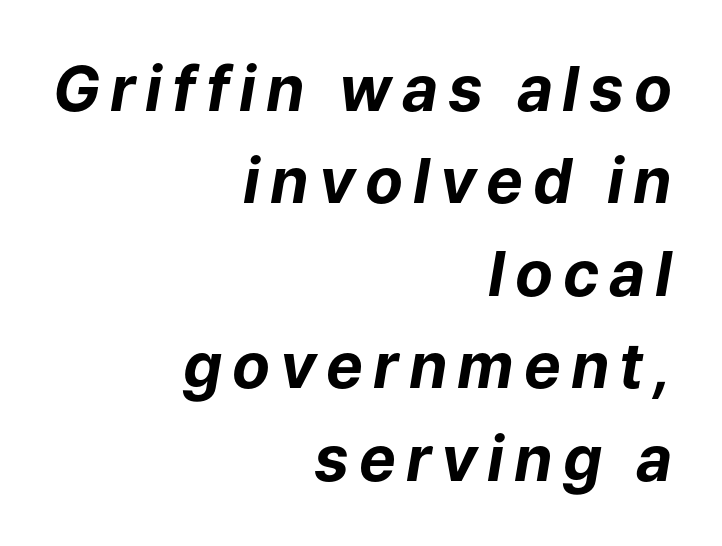
The rendering uses natural spacing where letterforms have individual widths. Plain, unruled lines of type. The sample has been set heavy, in full bold. The lines are quadded right.
